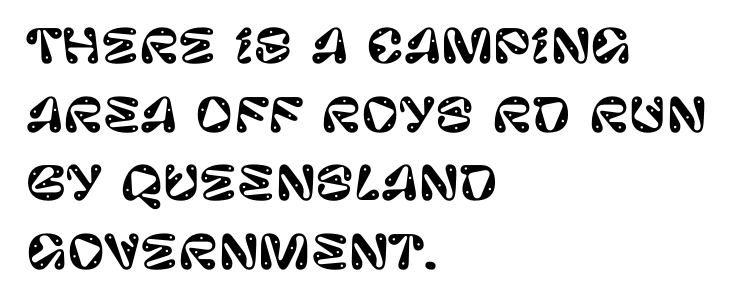
{"serif": "no", "width": "normal", "stroke_contrast": "low", "x_height": "large", "monospaced": "no", "underline": "no", "align": "left", "line_spacing": "normal", "line_spacing_ratio": 1.49, "letter_spacing": "normal", "letter_spacing_em": 0.0, "glyph_px": 46}
